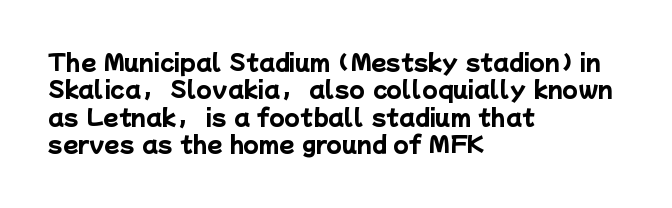
{"bold": "yes", "underline": "no", "align": "left", "line_spacing": "normal", "line_spacing_ratio": 1.25, "letter_spacing": "normal", "letter_spacing_em": 0.0, "glyph_px": 22}
